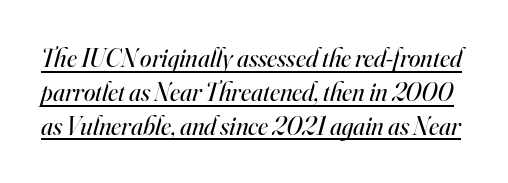
The image shows 26 px text type, italic (leaning right); set normal line spacing (1.3x), normal letter spacing, underlined.
